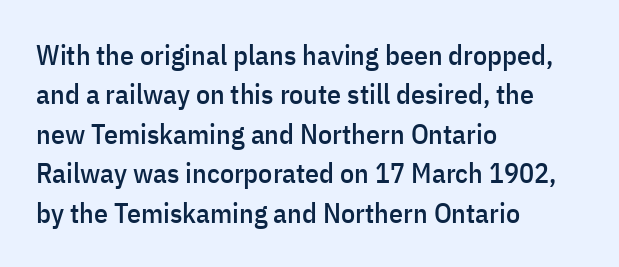
Q: Is the text italic (slanted)? A: No, it is upright.
Q: Is the typeface a serif or a sans-serif typeface? A: Sans-serif.
Q: Is the text underlined? A: No.
Q: How is the paragraph aligned? A: Left-aligned.
Q: Is the spacing between letters normal or unusually wide? A: Normal.
Q: Is the spacing between lines tight, normal or loose? A: Normal.
Q: Width (condensed, normal, or wide)? A: Condensed.
Q: Stroke contrast? A: Low.
Q: x-height? A: Medium.
Q: Monospaced? A: No.
